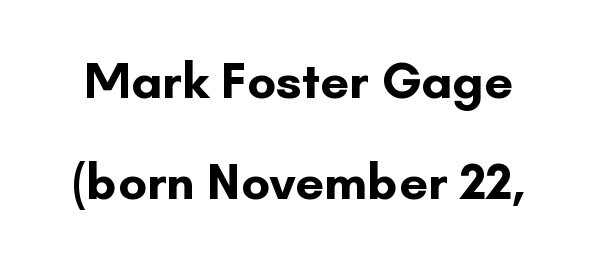
{"serif": "no", "italic": "no", "bold": "yes", "weight": "bold", "width": "normal", "stroke_contrast": "low", "x_height": "small", "monospaced": "no", "underline": "no", "line_spacing": "loose", "line_spacing_ratio": 1.98, "letter_spacing": "normal", "letter_spacing_em": 0.0, "glyph_px": 51}
